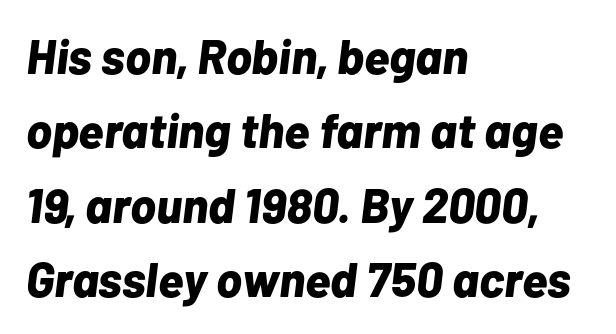
Q: Is the text bold? A: Yes.
Q: Is the text italic (slanted)? A: Yes, it leans right by about 7 degrees.
Q: Is the text underlined? A: No.
Q: How is the paragraph aligned? A: Left-aligned.
Q: Is the spacing between letters normal or unusually wide? A: Normal.
Q: Is the spacing between lines tight, normal or loose? A: Normal.
Q: Width (condensed, normal, or wide)? A: Normal.
Q: Stroke contrast? A: Low.
Q: x-height? A: Medium.
Q: Monospaced? A: No.
